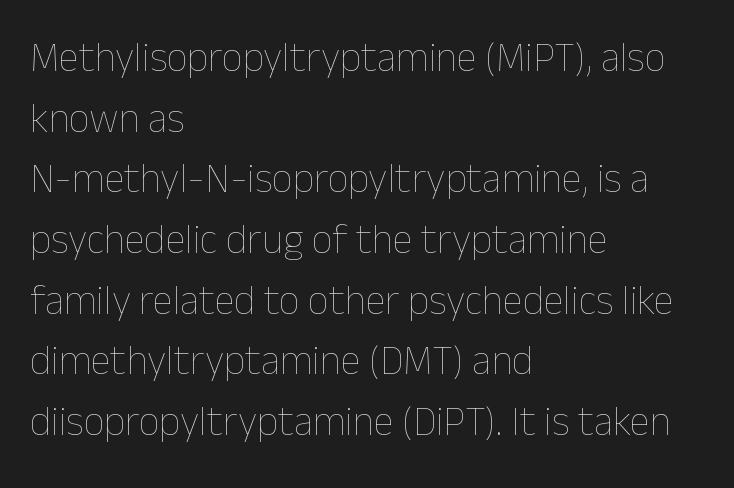
{"italic": "no", "bold": "no", "weight": "thin", "width": "normal", "stroke_contrast": "low", "x_height": "medium", "monospaced": "no", "underline": "no", "align": "left", "line_spacing": "normal", "line_spacing_ratio": 1.48, "letter_spacing": "normal", "letter_spacing_em": 0.0, "glyph_px": 41}
